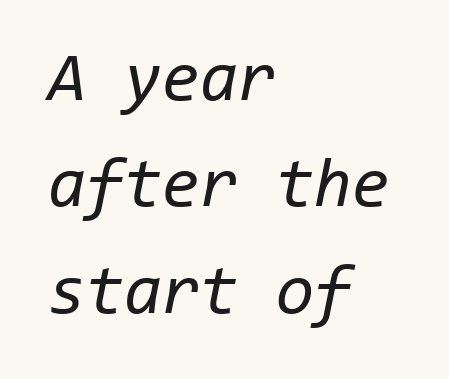
The image shows 69 px regular-weight type, italic (leaning right), monospaced; set left-aligned, normal line spacing (1.54x), normal letter spacing, not underlined; low stroke contrast and a medium x-height.
